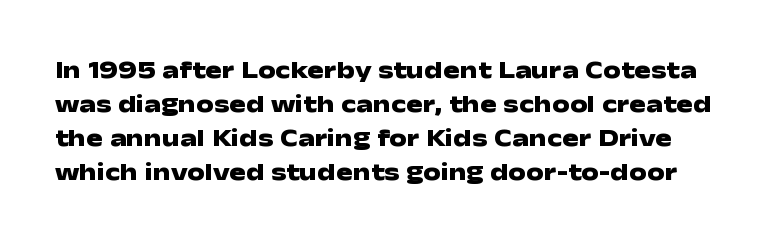
The image shows 25 px bold type, upright; set normal line spacing (1.36x), normal letter spacing, not underlined.
